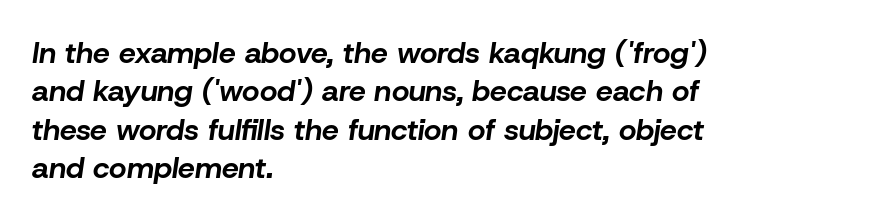
The image shows 30 px bold type, italic (leaning right); set left-aligned, normal line spacing (1.28x), normal letter spacing, not underlined; low stroke contrast and a medium x-height.
